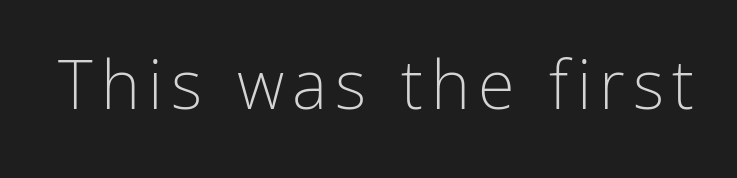
The rendering uses natural spacing where letterforms have individual widths. Quick note: not italic, upright. Bold? No — there's no thickening of the strokes. Bare-footed words on every line. Does the type have serifs? No, each stem ends abruptly.
